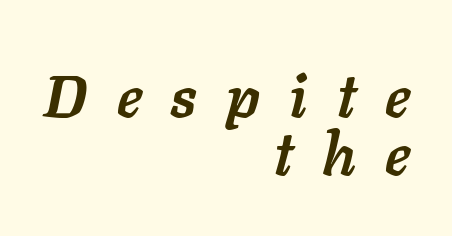
{"italic": "yes", "lean": "right", "slant_degrees": 11, "bold": "yes", "weight": "semibold", "width": "normal", "stroke_contrast": "low", "x_height": "medium", "monospaced": "no", "underline": "no", "align": "right", "line_spacing": "tight", "line_spacing_ratio": 0.96, "letter_spacing": "wide", "letter_spacing_em": 0.49, "glyph_px": 60}
